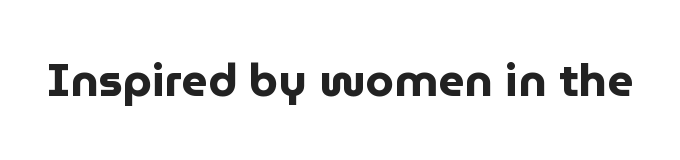
{"serif": "no", "italic": "no", "bold": "yes", "weight": "bold", "width": "normal", "stroke_contrast": "low", "x_height": "medium", "monospaced": "no", "underline": "no", "letter_spacing": "normal", "letter_spacing_em": 0.0, "glyph_px": 46}
